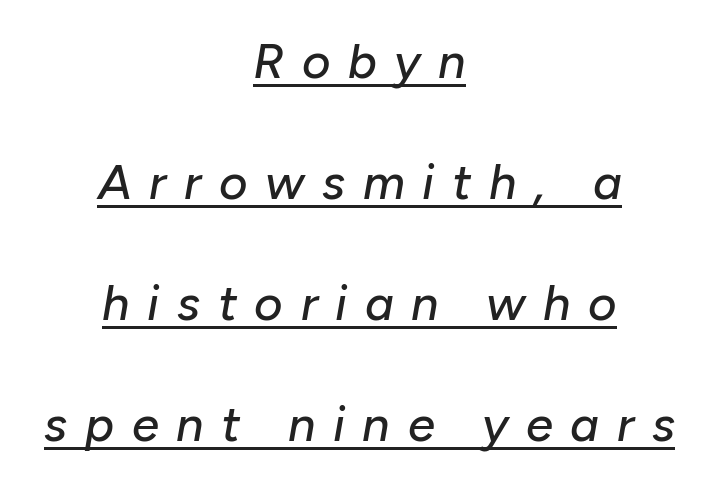
Q: Is the text italic (slanted)? A: Yes, it leans right by about 10 degrees.
Q: Is the text underlined? A: Yes.
Q: How is the paragraph aligned? A: Centered.
Q: Is the spacing between letters normal or unusually wide? A: Unusually wide.
Q: Is the spacing between lines tight, normal or loose? A: Loose.
Q: Width (condensed, normal, or wide)? A: Normal.
Q: Stroke contrast? A: Low.
Q: x-height? A: Medium.
Q: Monospaced? A: No.
